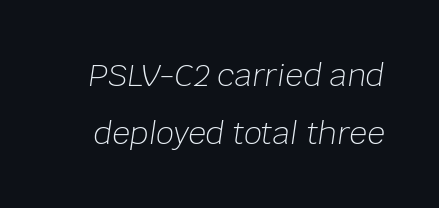
Varying glyph widths throughout — classic text-font behaviour. There's an unmistakable incline to the writing here. Words float on clear page, feet unadorned. The font sits on the lighter half of the weight spectrum, regular included. The gaps between neighbouring characters are ordinary and unremarkable.
